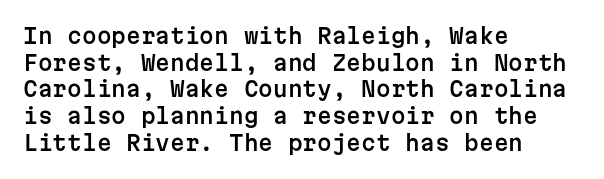
{"italic": "no", "underline": "no", "align": "left", "line_spacing": "normal", "line_spacing_ratio": 1.27, "letter_spacing": "normal", "letter_spacing_em": 0.0, "glyph_px": 21}
